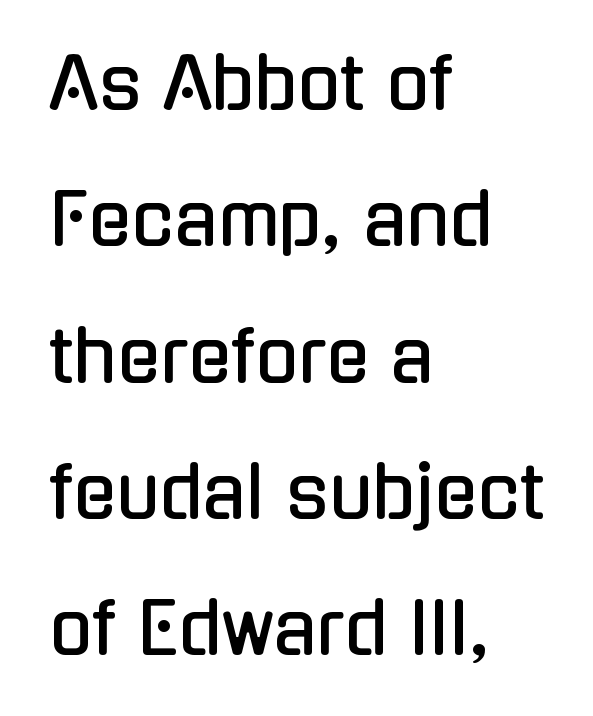
The image shows 71 px condensed sans-serif type, upright; set left-aligned, loose line spacing (1.92x), normal letter spacing, not underlined; low stroke contrast and a medium x-height.
